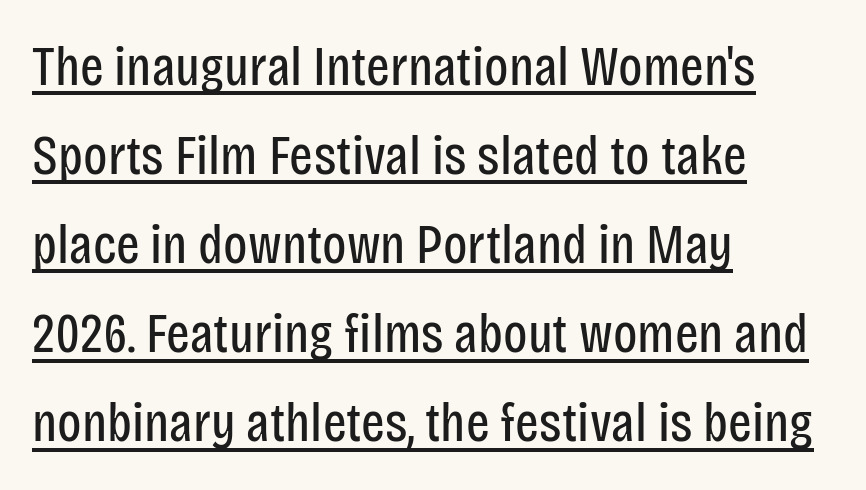
Q: Is the text bold? A: No.
Q: Is the text italic (slanted)? A: No, it is upright.
Q: Is the typeface a serif or a sans-serif typeface? A: Sans-serif.
Q: Is the text underlined? A: Yes.
Q: How is the paragraph aligned? A: Left-aligned.
Q: Is the spacing between letters normal or unusually wide? A: Normal.
Q: Is the spacing between lines tight, normal or loose? A: Normal.
Q: Width (condensed, normal, or wide)? A: Condensed.
Q: Stroke contrast? A: Low.
Q: x-height? A: Large.
Q: Monospaced? A: No.
